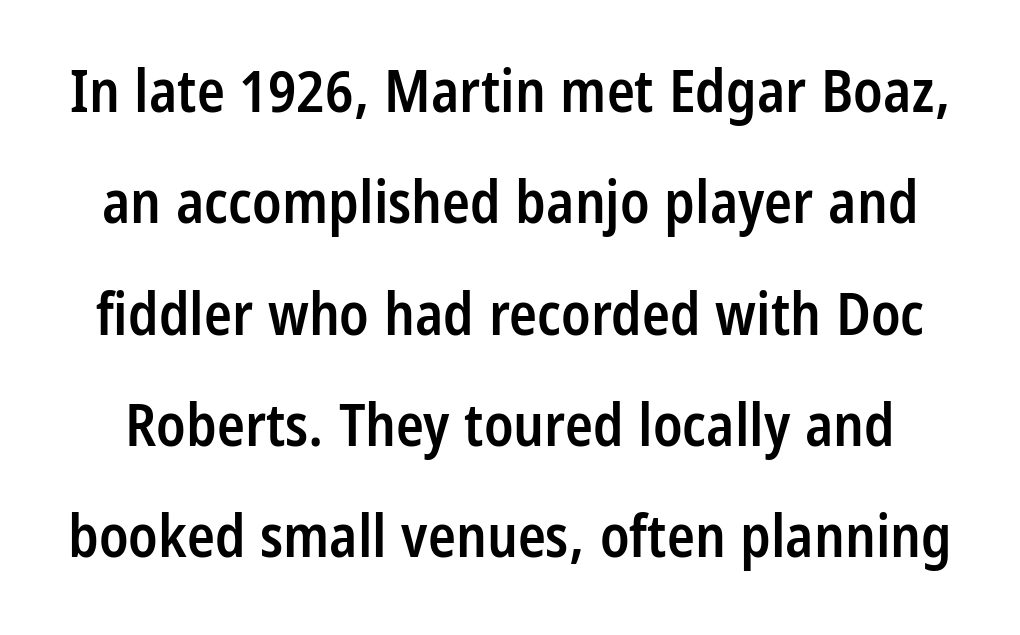
{"serif": "no", "italic": "no", "bold": "semi", "weight": "semibold", "width": "condensed", "stroke_contrast": "low", "x_height": "large", "monospaced": "no", "underline": "no", "line_spacing": "loose", "line_spacing_ratio": 1.92, "letter_spacing": "normal", "letter_spacing_em": 0.0, "glyph_px": 58}
